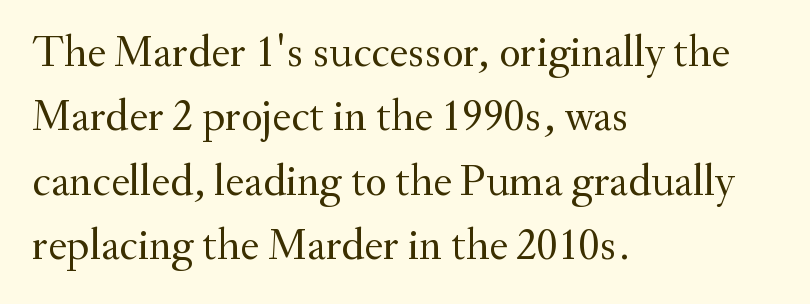
Each letter keeps its own natural width here, so spacing adapts to shape. A clean baseline with only descenders dipping below it. Honestly, the letter spacing is just normal — you wouldn't notice it. The face looks like a standard text weight, possibly lighter.
